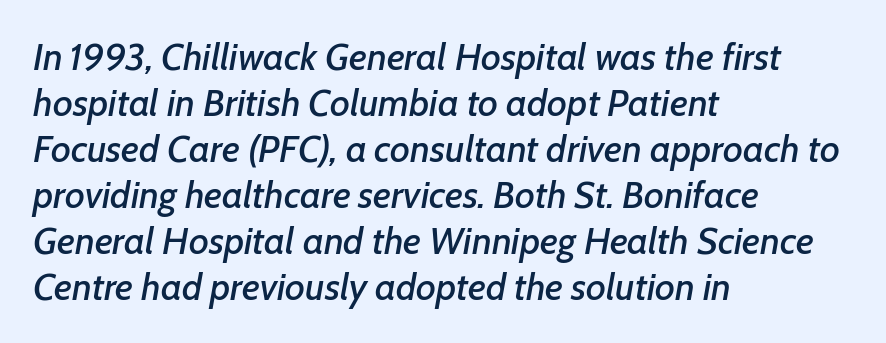
{"italic": "yes", "lean": "right", "slant_degrees": 7, "width": "normal", "stroke_contrast": "low", "x_height": "medium", "monospaced": "no", "underline": "no", "align": "left", "line_spacing_ratio": 1.21, "letter_spacing": "normal", "letter_spacing_em": 0.0, "glyph_px": 38}
